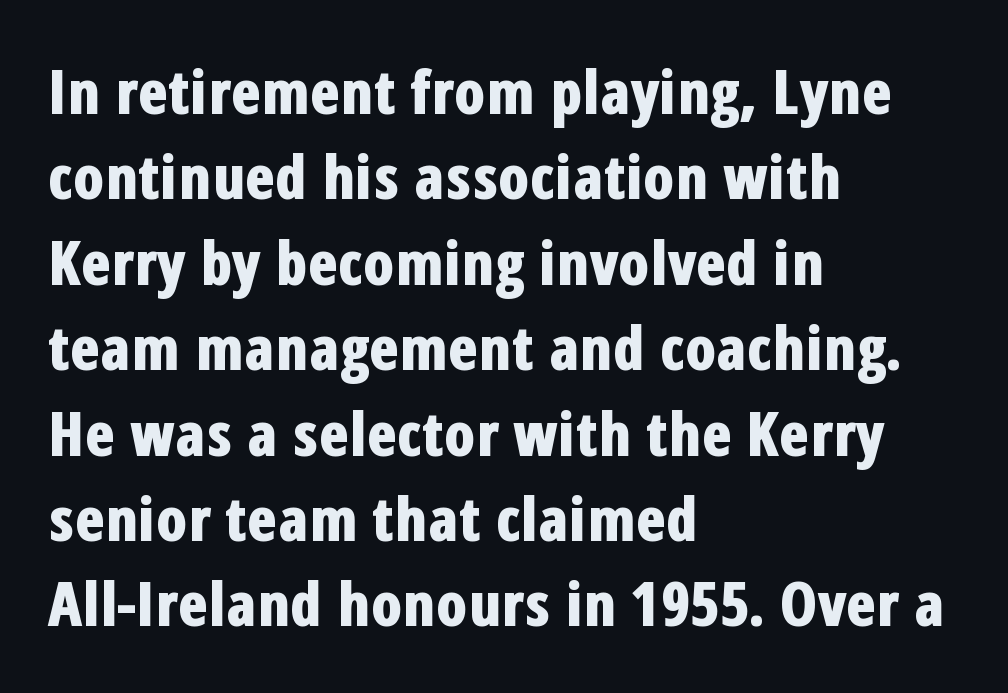
The image shows 61 px bold, condensed sans-serif type, upright; set left-aligned, normal line spacing (1.4x), normal letter spacing, not underlined; low stroke contrast and a medium x-height.
